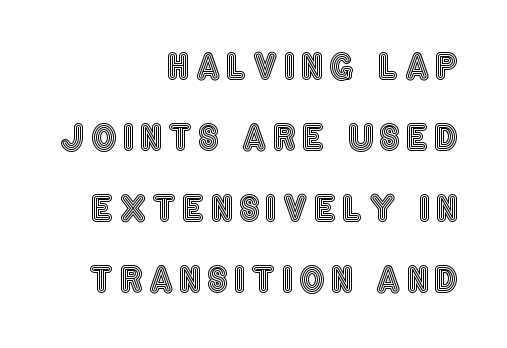
Reading down the block, your eye finds every line finishing at a fixed right position. Vertical strokes here are truly vertical. Students, observe: this is what heavily led, spacious text looks like. The baseline area is clear.
